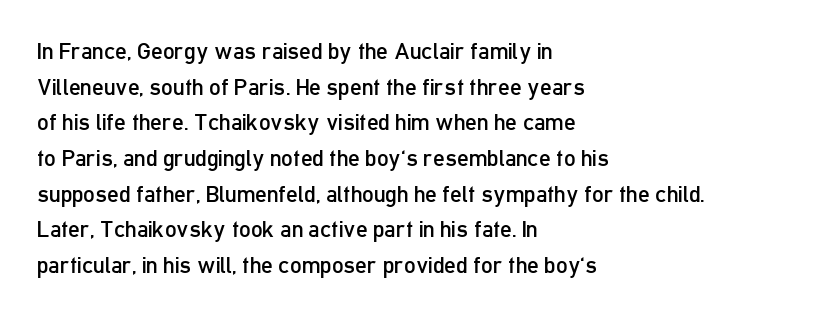
The image shows 23 px text type, upright; set left-aligned, normal line spacing (1.55x), normal letter spacing, not underlined.
